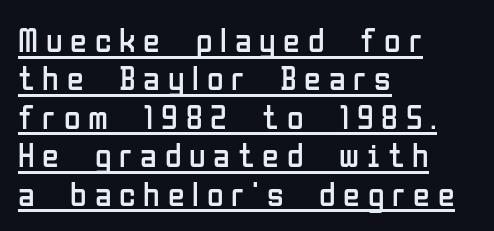
{"serif": "no", "italic": "no", "bold": "no", "weight": "regular", "width": "condensed", "stroke_contrast": "low", "x_height": "medium", "monospaced": "no", "underline": "yes", "align": "left", "line_spacing": "tight", "line_spacing_ratio": 1.13, "letter_spacing": "wide", "letter_spacing_em": 0.23, "glyph_px": 34}
